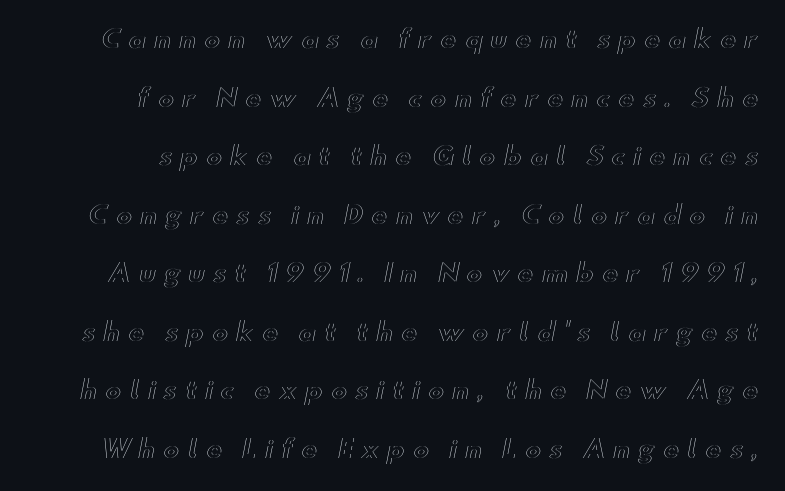
{"underline": "no", "line_spacing": "loose", "line_spacing_ratio": 2.44, "letter_spacing": "wide", "letter_spacing_em": 0.34, "glyph_px": 24}
